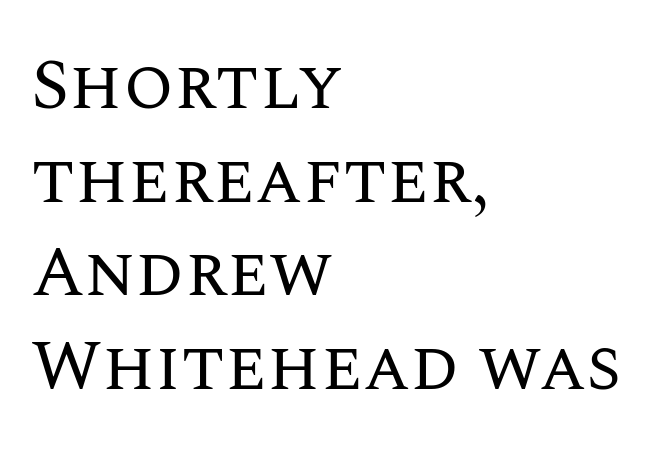
The image shows 72 px regular-weight type, upright; set left-aligned, normal line spacing (1.3x), normal letter spacing, not underlined; medium stroke contrast and a large x-height.
